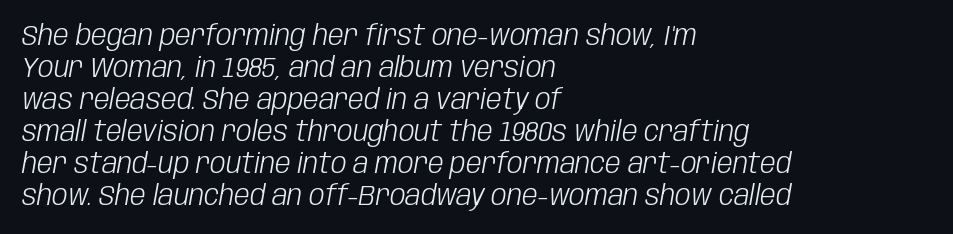
Characters follow at the spacing the type designer built in. Weight class: somewhere from thin through regular. The rendering anchors every line to the left-hand side. This sample uses an oblique cut, with every glyph tilted off the vertical.
